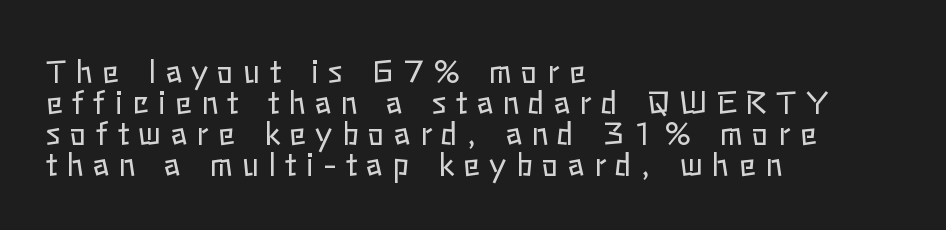
Q: Is the text bold? A: No.
Q: Is the text italic (slanted)? A: No, it is upright.
Q: Is the text underlined? A: No.
Q: How is the paragraph aligned? A: Left-aligned.
Q: Is the spacing between letters normal or unusually wide? A: Unusually wide.
Q: Is the spacing between lines tight, normal or loose? A: Tight.
Q: Width (condensed, normal, or wide)? A: Normal.
Q: Stroke contrast? A: Low.
Q: x-height? A: Medium.
Q: Monospaced? A: No.
